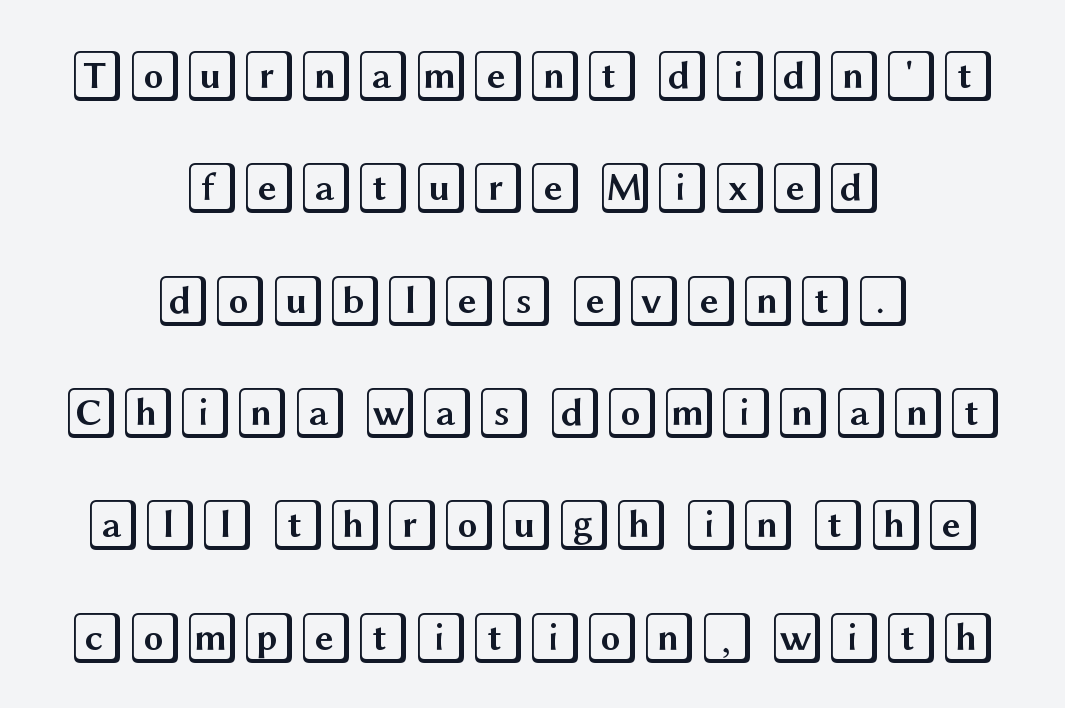
Nobody touched the tracking dial on this one. The block of text is sparse from top to bottom, with ample space between rows. These lines stack symmetrically, like a column narrowing and widening about its center. The passage shown is not underscored anywhere. Italic? Not at all — the glyphs are vertical.
